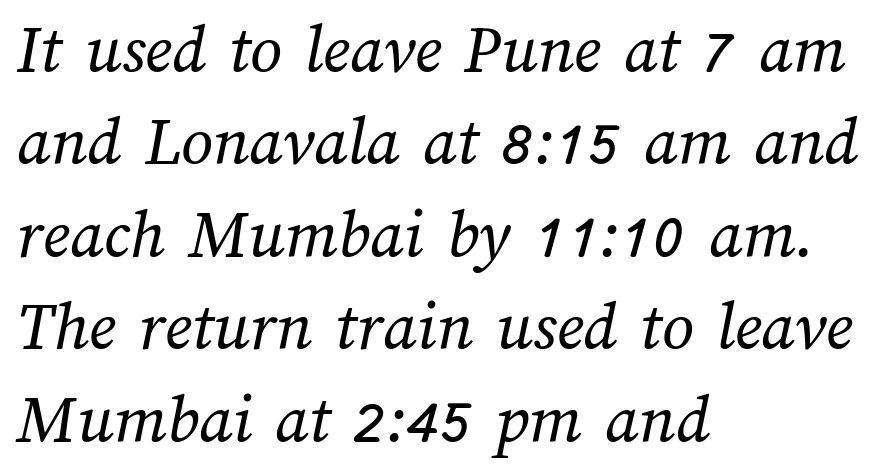
{"bold": "no", "weight": "regular", "width": "normal", "stroke_contrast": "medium", "x_height": "medium", "monospaced": "no", "underline": "no", "align": "left", "line_spacing": "normal", "line_spacing_ratio": 1.32, "letter_spacing": "normal", "letter_spacing_em": 0.0, "glyph_px": 70}
